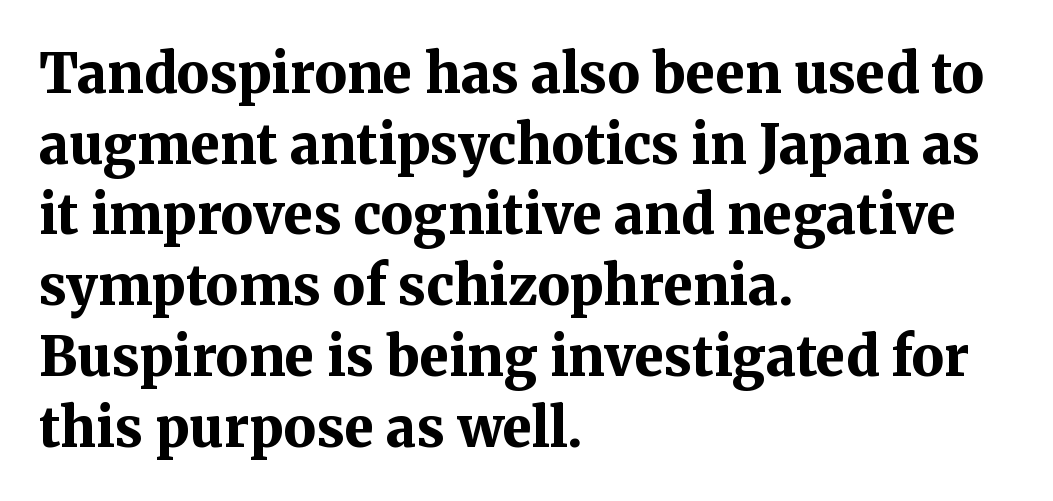
Quick note: interline space is typical. These lines were composed using upright roman letters. The rag falls on the right side of this text block. Descenders are the only things crossing below the line. Think of a printed novel: that variable character pitch is what you see here. Summary of weight: heavy, a full bold.
